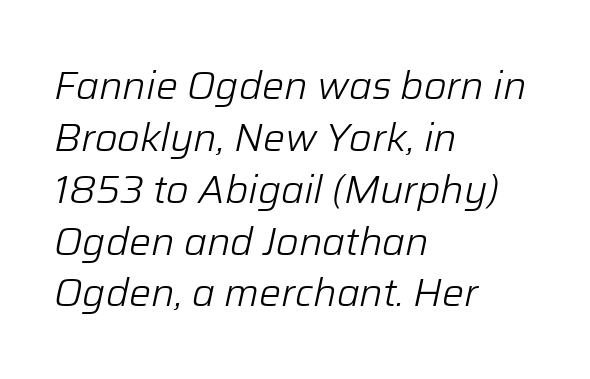
{"italic": "yes", "lean": "right", "slant_degrees": 12, "bold": "no", "weight": "light", "width": "normal", "stroke_contrast": "low", "x_height": "medium", "monospaced": "no", "underline": "no", "align": "left", "line_spacing": "normal", "line_spacing_ratio": 1.33, "letter_spacing": "normal", "letter_spacing_em": 0.0, "glyph_px": 39}
